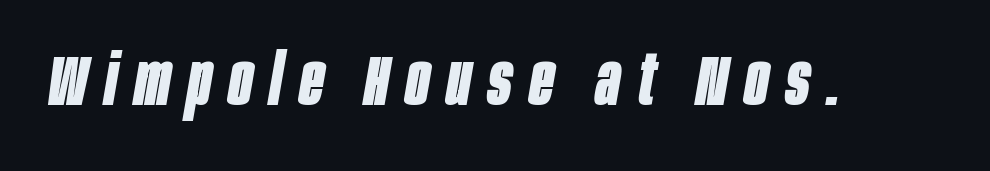
{"italic": "yes", "lean": "right", "slant_degrees": 10, "bold": "yes", "weight": "bold", "width": "condensed", "stroke_contrast": "low", "x_height": "large", "monospaced": "no", "underline": "no", "letter_spacing": "wide", "letter_spacing_em": 0.25, "glyph_px": 70}
